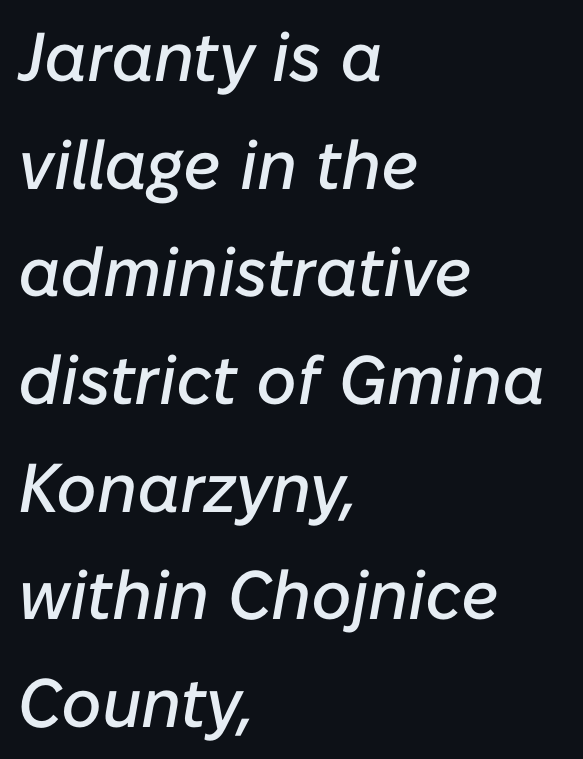
If you drew a ruler down the left edge, every line would touch it. You could call the tracking neutral — neither tight nor loose. You could not count columns in this text — the font is proportionally spaced. Clear beneath every line of the passage. Characters are canted at an angle relative to the baseline's perpendicular.
